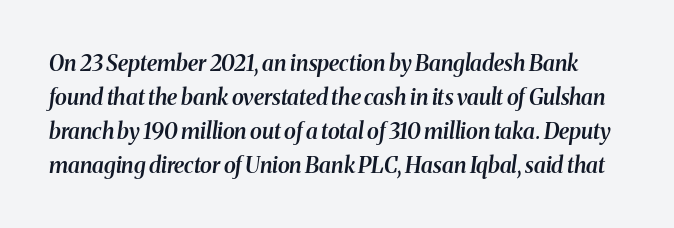
The image shows 22 px text type, italic (leaning right); set normal line spacing (1.54x), normal letter spacing, not underlined.
